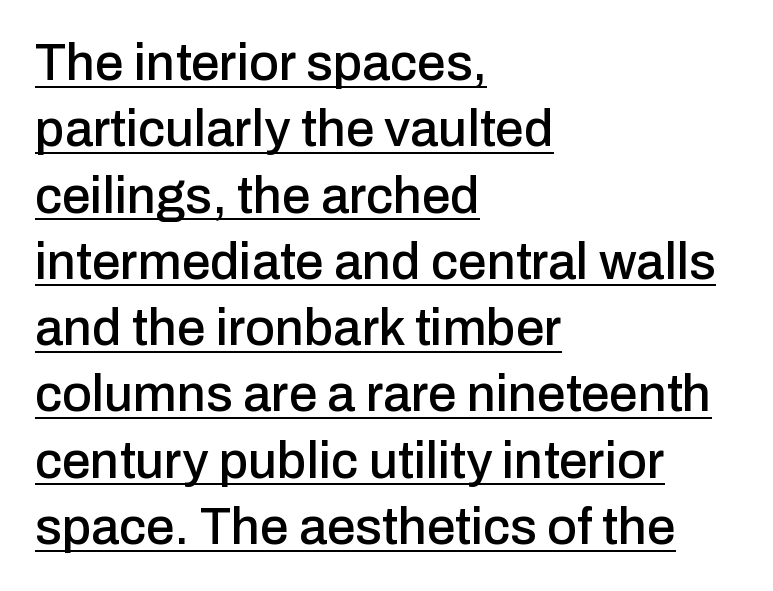
The image shows 51 px sans-serif type, upright; set left-aligned, normal line spacing (1.3x), normal letter spacing, underlined; low stroke contrast and a medium x-height.
